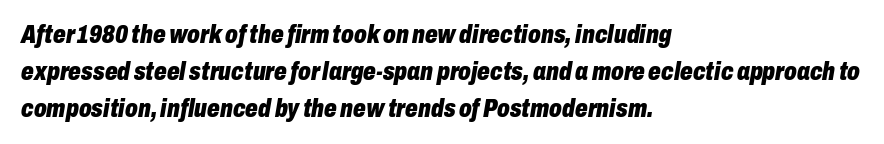
Q: Is the text bold? A: Yes.
Q: Is the text italic (slanted)? A: Yes, it leans right by about 10 degrees.
Q: Is the text underlined? A: No.
Q: How is the paragraph aligned? A: Left-aligned.
Q: Is the spacing between letters normal or unusually wide? A: Normal.
Q: Is the spacing between lines tight, normal or loose? A: Normal.
